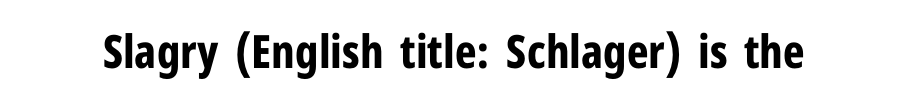
The image shows 46 px bold, condensed sans-serif type, upright; set normal letter spacing, not underlined; low stroke contrast and a medium x-height.
